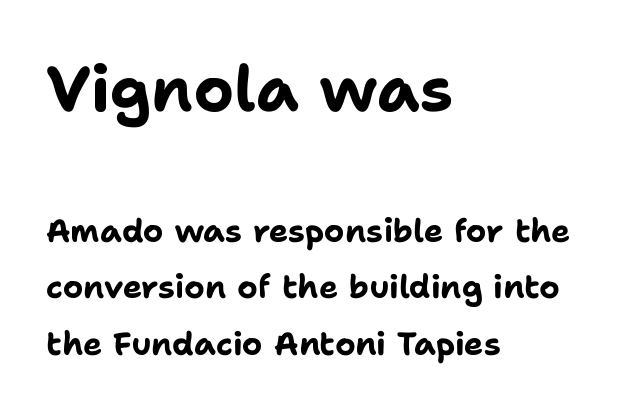
The image shows 63 px bold sans-serif type, upright; set left-aligned, line spacing 1.78x, normal letter spacing, not underlined; the first (top) block is 1.97x larger; low stroke contrast and a medium x-height.
